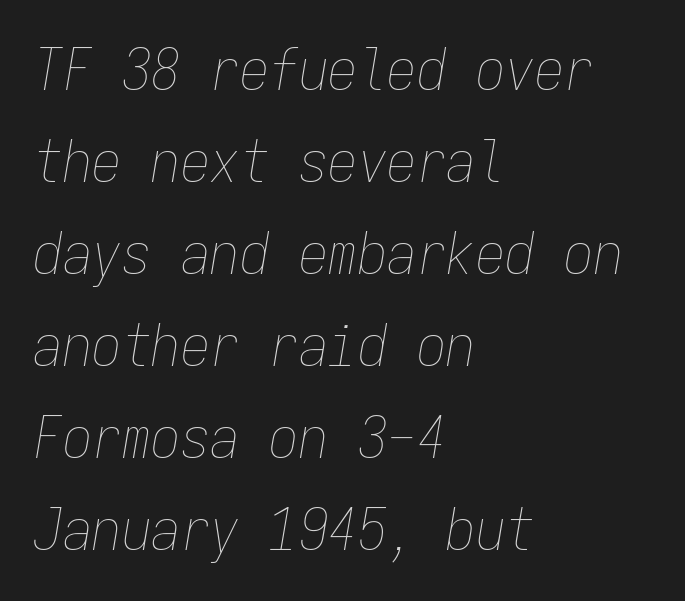
The image shows 59 px thin, condensed type, italic (leaning right), monospaced; set left-aligned, normal line spacing (1.56x), normal letter spacing, not underlined; low stroke contrast and a medium x-height.
